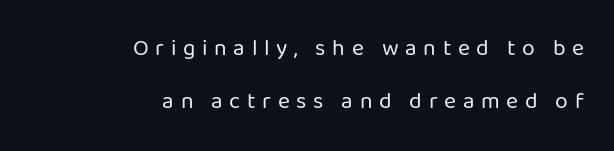
Q: Is the text bold? A: No.
Q: Is the text italic (slanted)? A: No, it is upright.
Q: Is the text underlined? A: No.
Q: How is the paragraph aligned? A: Right-aligned.
Q: Is the spacing between letters normal or unusually wide? A: Unusually wide.
Q: Is the spacing between lines tight, normal or loose? A: Loose.
